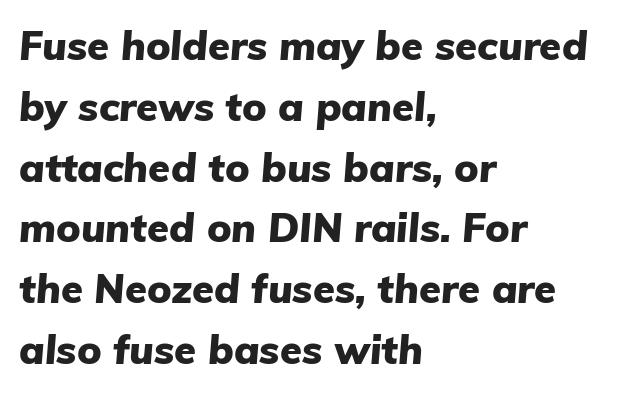
Q: Is the text bold? A: Yes.
Q: Is the text italic (slanted)? A: Yes, it leans right by about 5 degrees.
Q: Is the text underlined? A: No.
Q: How is the paragraph aligned? A: Left-aligned.
Q: Is the spacing between letters normal or unusually wide? A: Normal.
Q: Is the spacing between lines tight, normal or loose? A: Normal.
Q: Width (condensed, normal, or wide)? A: Normal.
Q: Stroke contrast? A: Low.
Q: x-height? A: Medium.
Q: Monospaced? A: No.
